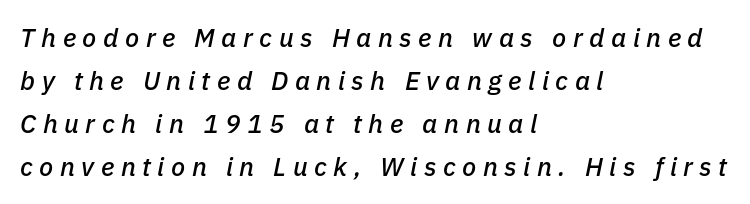
The image shows 26 px text type, italic (leaning right); set left-aligned, normal line spacing (1.65x), unusually wide letter spacing (+0.25 em), not underlined.
